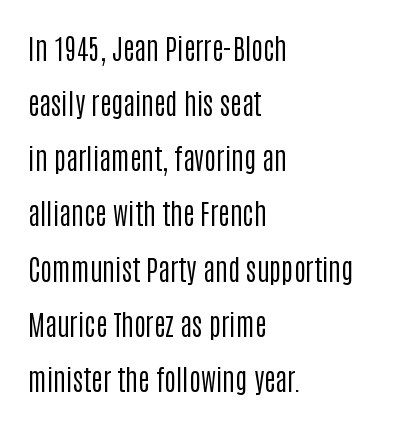
Q: Is the text bold? A: No.
Q: Is the text italic (slanted)? A: No, it is upright.
Q: Is the typeface a serif or a sans-serif typeface? A: Sans-serif.
Q: Is the text underlined? A: No.
Q: How is the paragraph aligned? A: Left-aligned.
Q: Is the spacing between letters normal or unusually wide? A: Normal.
Q: Is the spacing between lines tight, normal or loose? A: Loose.
Q: Width (condensed, normal, or wide)? A: Condensed.
Q: Stroke contrast? A: Low.
Q: x-height? A: Large.
Q: Monospaced? A: No.
